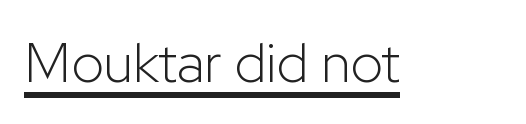
{"serif": "no", "italic": "no", "bold": "no", "weight": "light", "width": "normal", "stroke_contrast": "low", "x_height": "medium", "monospaced": "no", "underline": "yes", "letter_spacing": "normal", "letter_spacing_em": 0.0, "glyph_px": 56}
